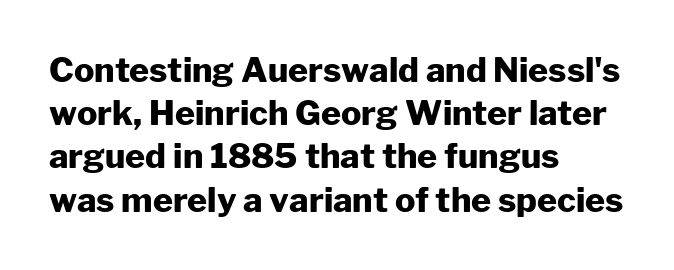
The image shows 34 px heavy sans-serif type, upright; set left-aligned, normal line spacing (1.27x), normal letter spacing, not underlined; low stroke contrast and a medium x-height.
